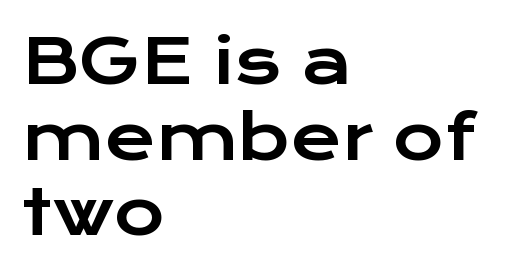
The image shows 62 px wide sans-serif type, upright; set left-aligned, line spacing 1.22x, normal letter spacing, not underlined; low stroke contrast and a medium x-height.
